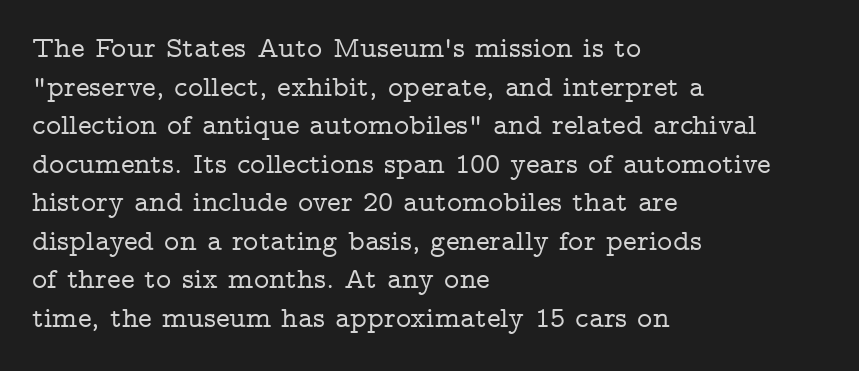
{"serif": "yes", "italic": "no", "width": "wide", "stroke_contrast": "low", "x_height": "medium", "monospaced": "no", "underline": "no", "align": "left", "line_spacing": "normal", "line_spacing_ratio": 1.33, "letter_spacing": "normal", "letter_spacing_em": 0.0, "glyph_px": 29}
